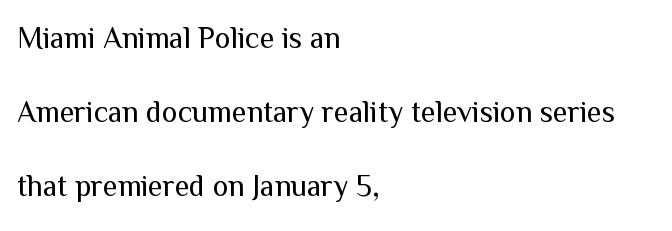
This is roman type, the default non-slanted kind. The letters carry no serifs — their stems end cleanly without finishing strokes. Short and long lines alike share a common starting point at left. Descenders are the only things crossing below the line. Letter spacing: default.
